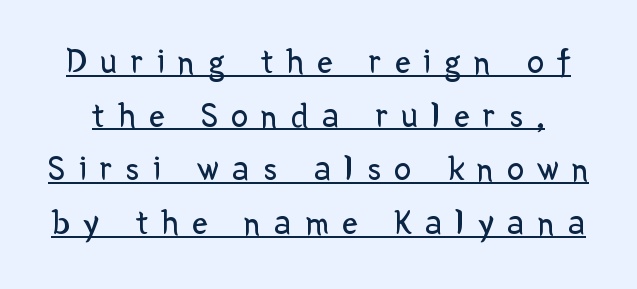
{"serif": "no", "italic": "no", "bold": "no", "weight": "regular", "width": "normal", "stroke_contrast": "low", "x_height": "medium", "monospaced": "no", "underline": "yes", "line_spacing": "normal", "line_spacing_ratio": 1.53, "letter_spacing": "wide", "letter_spacing_em": 0.38, "glyph_px": 35}
